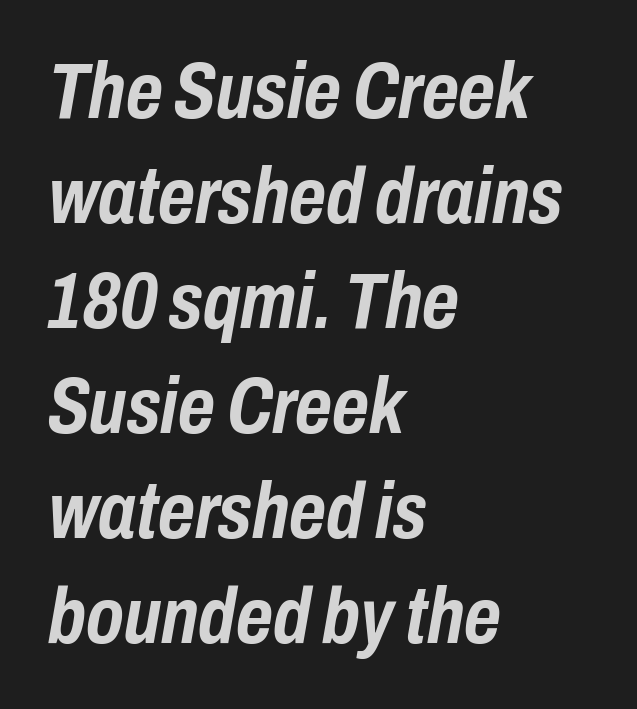
Q: Is the text bold? A: Yes.
Q: Is the text italic (slanted)? A: Yes, it leans right by about 10 degrees.
Q: Is the text underlined? A: No.
Q: How is the paragraph aligned? A: Left-aligned.
Q: Is the spacing between letters normal or unusually wide? A: Normal.
Q: Is the spacing between lines tight, normal or loose? A: Normal.
Q: Width (condensed, normal, or wide)? A: Condensed.
Q: Stroke contrast? A: Low.
Q: x-height? A: Medium.
Q: Monospaced? A: No.
